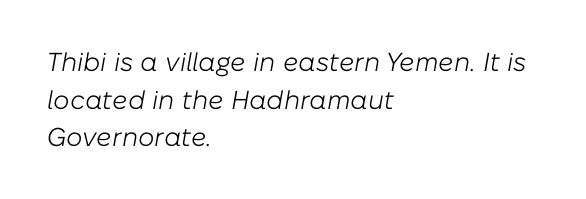
The passage shown has conventional tracking throughout. A typesetter would mark this as italic. Whoever set this chose a conventional vertical rhythm. Type without underlining. Line starts are locked; line ends wander. Think standard paragraph weight, or any step lighter than that.
